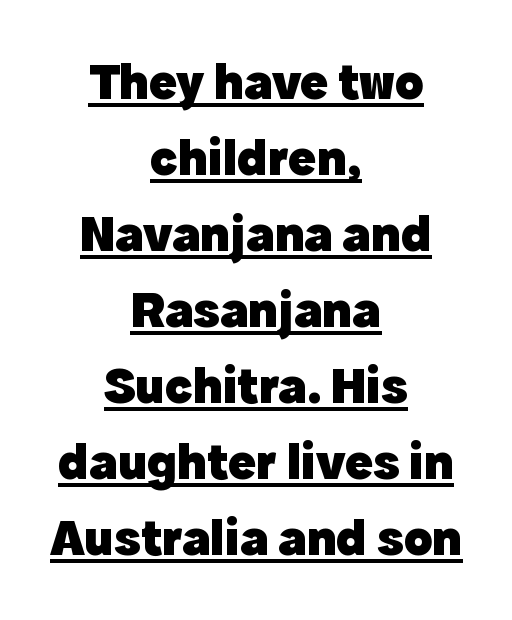
Q: Is the text bold? A: Yes.
Q: Is the text italic (slanted)? A: No, it is upright.
Q: Is the typeface a serif or a sans-serif typeface? A: Sans-serif.
Q: Is the text underlined? A: Yes.
Q: How is the paragraph aligned? A: Centered.
Q: Is the spacing between letters normal or unusually wide? A: Normal.
Q: Is the spacing between lines tight, normal or loose? A: Normal.
Q: Width (condensed, normal, or wide)? A: Normal.
Q: x-height? A: Medium.
Q: Monospaced? A: No.
